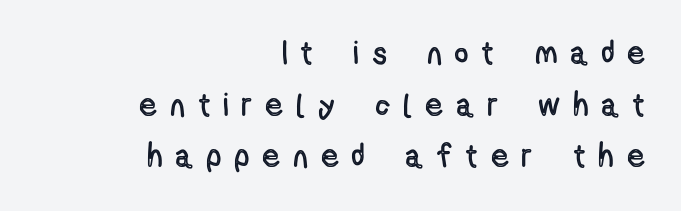
{"italic": "no", "width": "condensed", "x_height": "medium", "monospaced": "no", "underline": "no", "align": "right", "line_spacing": "normal", "line_spacing_ratio": 1.61, "letter_spacing": "wide", "letter_spacing_em": 0.45, "glyph_px": 32}
